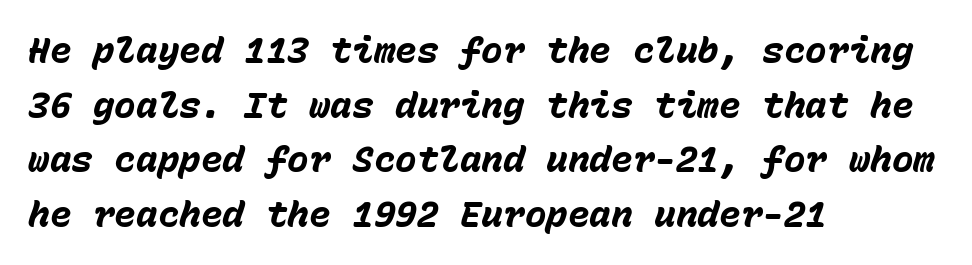
{"italic": "yes", "lean": "right", "slant_degrees": 15, "bold": "yes", "weight": "heavy", "width": "normal", "stroke_contrast": "low", "x_height": "medium", "monospaced": "yes", "underline": "no", "align": "left", "line_spacing": "normal", "line_spacing_ratio": 1.52, "letter_spacing": "normal", "letter_spacing_em": 0.0, "glyph_px": 36}
